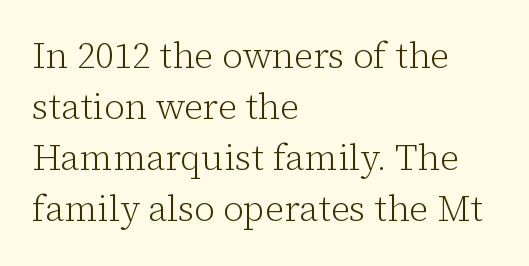
The image shows 36 px light serif type, upright; set left-aligned, normal line spacing (1.42x), normal letter spacing, not underlined; low stroke contrast and a medium x-height.
